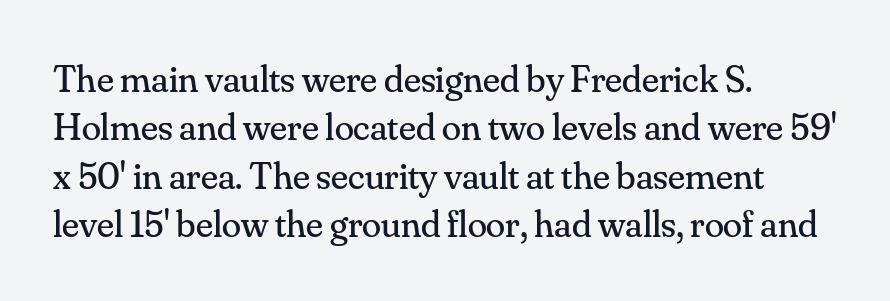
Does extra space separate the letters? No, they use regular spacing. Every stem runs plumb, perpendicular to the baseline. The space beneath each line is pristine and unruled. Is this a heavy cut? Hardly; it is regular or lighter.
